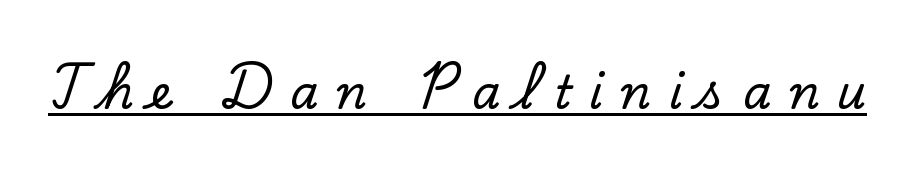
Q: Is the text italic (slanted)? A: Yes.
Q: Is the typeface a serif or a sans-serif typeface? A: Serif.
Q: Is the text underlined? A: Yes.
Q: Is the spacing between letters normal or unusually wide? A: Unusually wide.
Q: Width (condensed, normal, or wide)? A: Normal.
Q: Stroke contrast? A: Low.
Q: x-height? A: Small.
Q: Monospaced? A: No.
